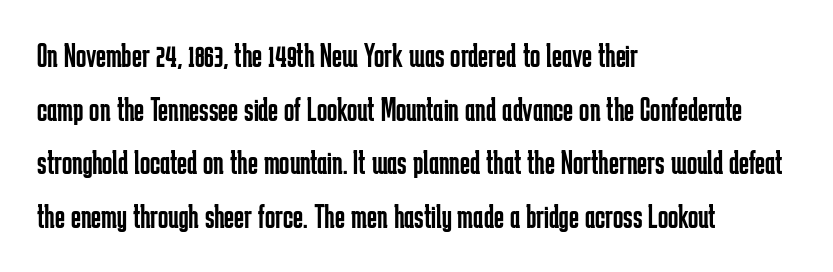
The specimen omits any rule beneath the text block's lines. In terms of letterform style, serifs are entirely absent. One glance says typical: line gaps are just what's usual. The characters are drawn with everyday or finer stroke widths. Rendered with straight, roman letterforms.
